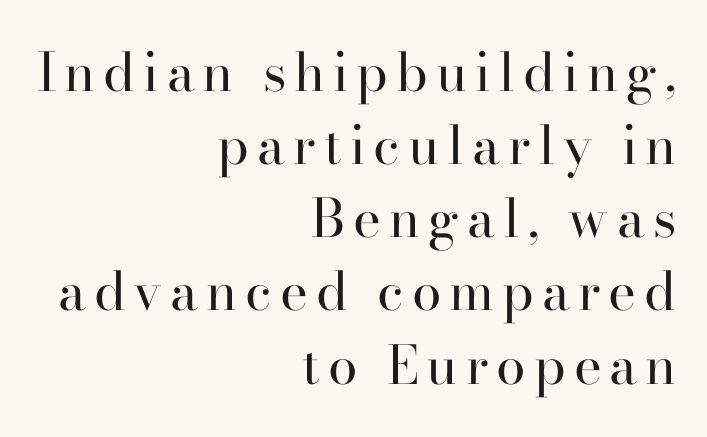
Honestly, the row spacing looks completely unremarkable. Quick note: underline off. Heaviness? Minimal to ordinary, like unemphasized prose. The lines are quadded right. The text was rendered using a seriffed face with decorative stroke endings.
